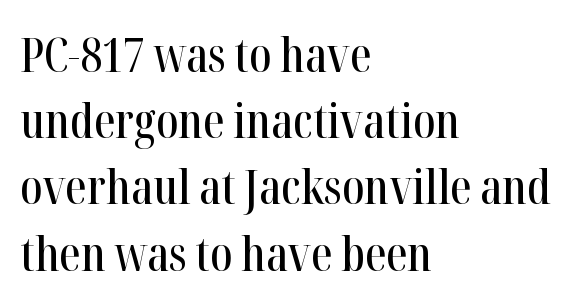
Where is the straight margin? On the left. Compared with typical body copy, the letter spacing here is the same. The strip under each line holds only bare page. Type style note: has serifs.
